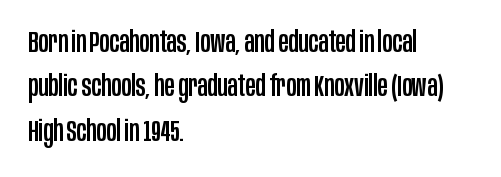
Q: Is the text italic (slanted)? A: No, it is upright.
Q: Is the typeface a serif or a sans-serif typeface? A: Sans-serif.
Q: Is the text underlined? A: No.
Q: How is the paragraph aligned? A: Left-aligned.
Q: Is the spacing between letters normal or unusually wide? A: Normal.
Q: Is the spacing between lines tight, normal or loose? A: Normal.
Q: Width (condensed, normal, or wide)? A: Condensed.
Q: Stroke contrast? A: Low.
Q: x-height? A: Large.
Q: Monospaced? A: No.
